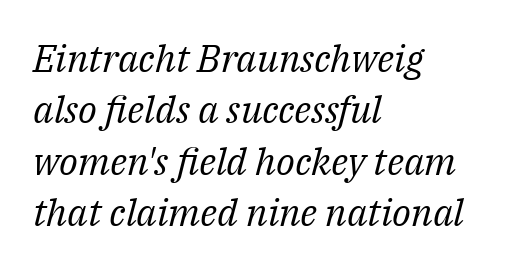
{"serif": "yes", "italic": "yes", "lean": "right", "slant_degrees": 14, "bold": "no", "weight": "regular", "width": "normal", "stroke_contrast": "medium", "x_height": "medium", "monospaced": "no", "underline": "no", "align": "left", "line_spacing": "normal", "line_spacing_ratio": 1.35, "letter_spacing": "normal", "letter_spacing_em": 0.0, "glyph_px": 38}
